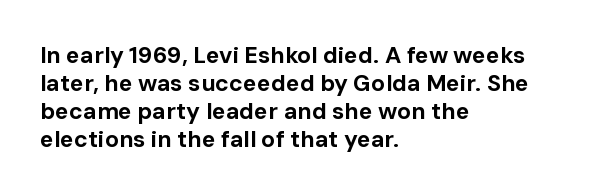
The image shows 23 px bold type, upright; set left-aligned, line spacing 1.22x, normal letter spacing, not underlined.
